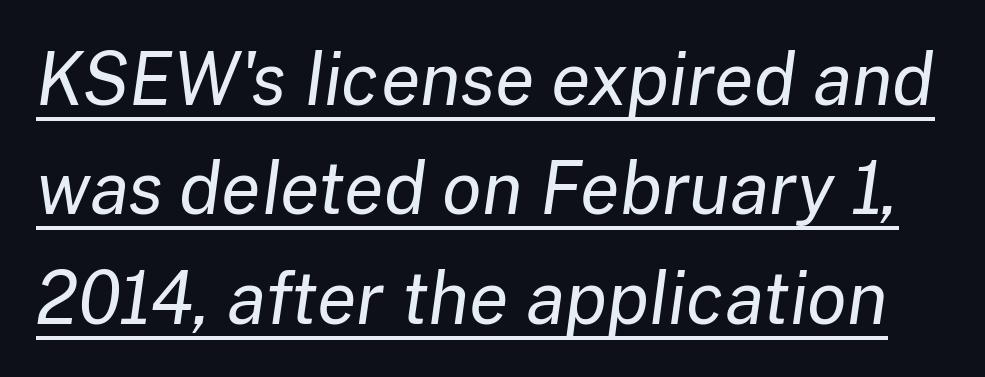
Descenders here cross a horizontal rule under the line. The letters look calm and open, with moderate or lighter stems. The lettering tilts uniformly, giving the passage an italic look. Short note: letters normally spaced. If you measured baseline to baseline, you'd find a middling distance. Proportional: the letters do not fall into vertical columns.
